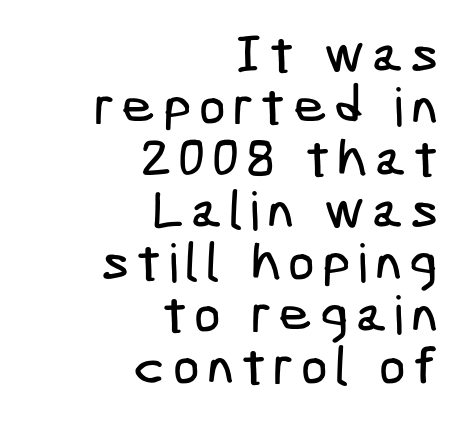
{"serif": "no", "width": "condensed", "stroke_contrast": "low", "x_height": "medium", "underline": "no", "align": "right", "line_spacing": "tight", "line_spacing_ratio": 0.98, "glyph_px": 53}
